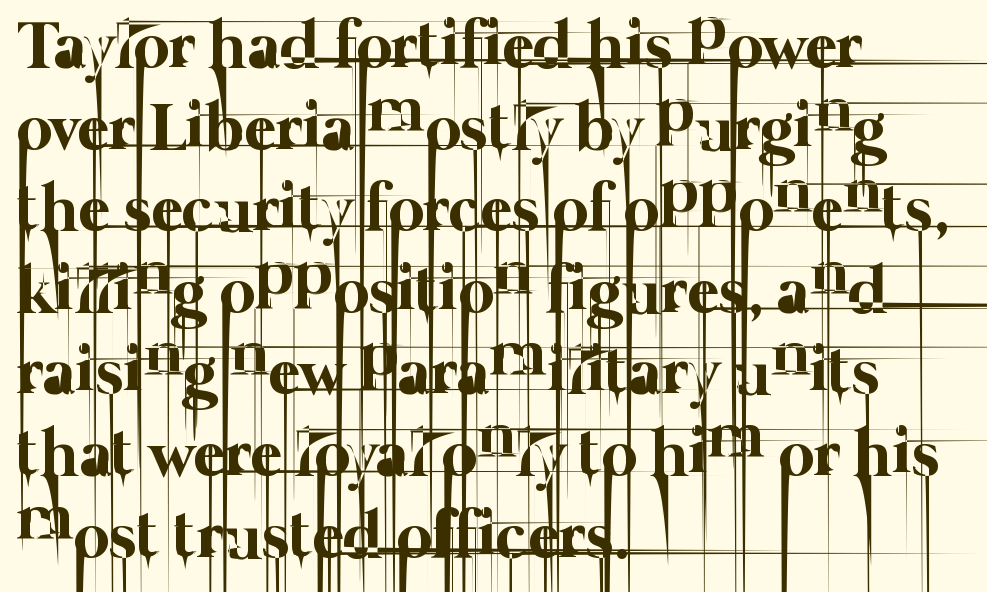
{"bold": "no", "weight": "thin", "width": "normal", "stroke_contrast": "low", "x_height": "medium", "monospaced": "no", "underline": "no", "align": "left", "line_spacing_ratio": 1.2, "letter_spacing": "normal", "letter_spacing_em": 0.0, "glyph_px": 68}
